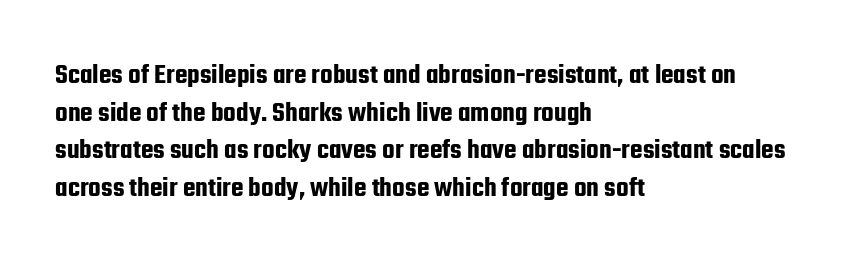
The image shows 29 px condensed sans-serif type, upright; set left-aligned, normal line spacing (1.3x), normal letter spacing, not underlined; low stroke contrast and a medium x-height.
